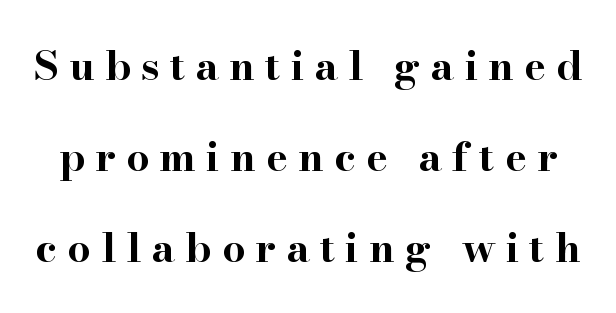
Q: Is the text bold? A: Yes.
Q: Is the text italic (slanted)? A: No, it is upright.
Q: Is the typeface a serif or a sans-serif typeface? A: Serif.
Q: Is the text underlined? A: No.
Q: Is the spacing between letters normal or unusually wide? A: Unusually wide.
Q: Is the spacing between lines tight, normal or loose? A: Loose.
Q: Width (condensed, normal, or wide)? A: Wide.
Q: Stroke contrast? A: High.
Q: x-height? A: Small.
Q: Monospaced? A: No.
